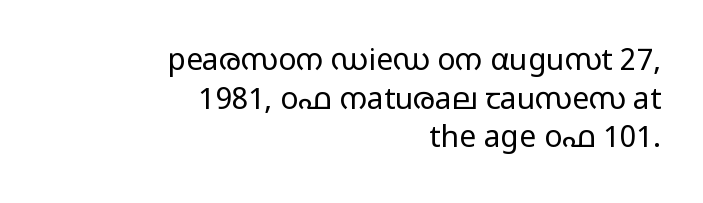
{"serif": "no", "italic": "no", "bold": "no", "weight": "regular", "width": "wide", "stroke_contrast": "low", "x_height": "medium", "monospaced": "no", "underline": "no", "align": "right", "line_spacing": "normal", "line_spacing_ratio": 1.29, "letter_spacing": "normal", "letter_spacing_em": 0.0, "glyph_px": 30}
